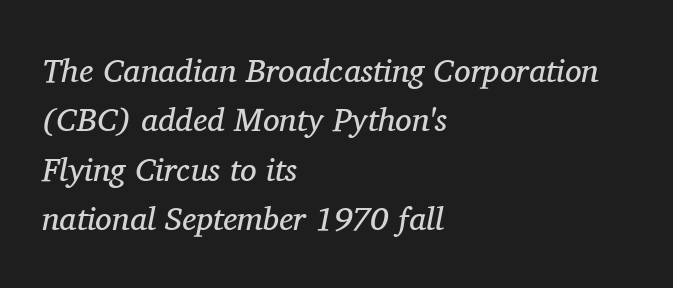
The image shows 33 px regular-weight serif type, italic (leaning right); set left-aligned, normal line spacing (1.5x), normal letter spacing, not underlined; medium stroke contrast and a medium x-height.
